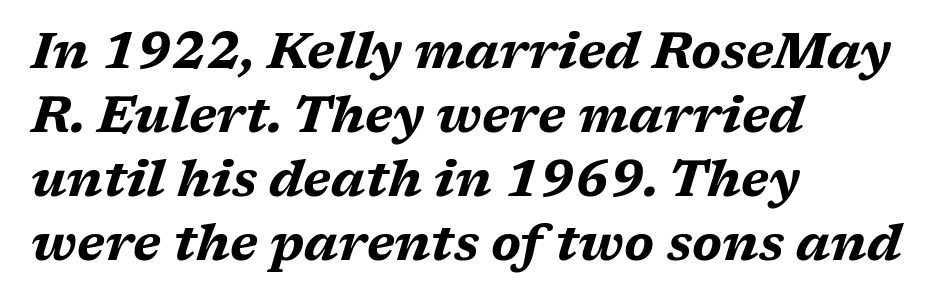
{"italic": "yes", "lean": "right", "slant_degrees": 17, "bold": "yes", "weight": "bold", "width": "wide", "stroke_contrast": "medium", "x_height": "medium", "monospaced": "no", "underline": "no", "align": "left", "line_spacing": "normal", "line_spacing_ratio": 1.28, "letter_spacing": "normal", "letter_spacing_em": 0.0, "glyph_px": 50}
